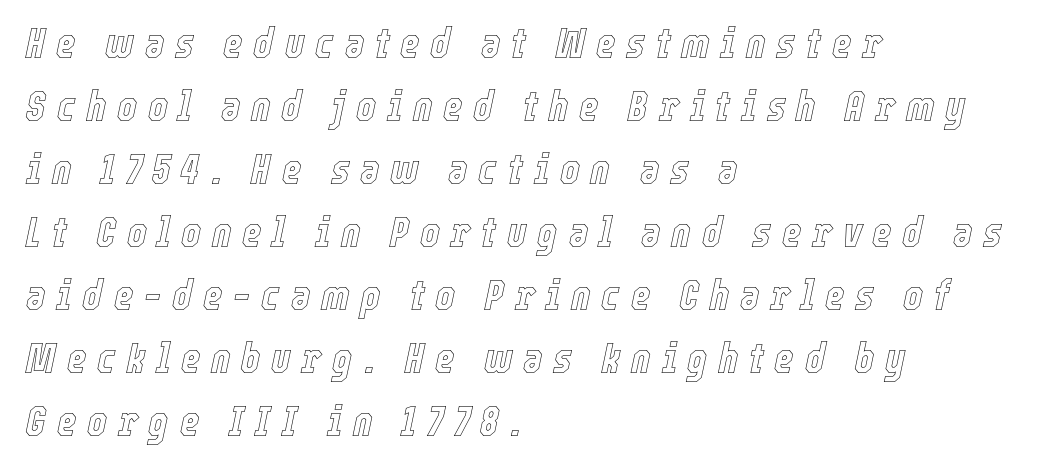
Q: Is the text italic (slanted)? A: Yes, it leans right by about 12 degrees.
Q: Is the text underlined? A: No.
Q: How is the paragraph aligned? A: Left-aligned.
Q: Is the spacing between letters normal or unusually wide? A: Unusually wide.
Q: Is the spacing between lines tight, normal or loose? A: Normal.
Q: Width (condensed, normal, or wide)? A: Condensed.
Q: x-height? A: Medium.
Q: Monospaced? A: No.
